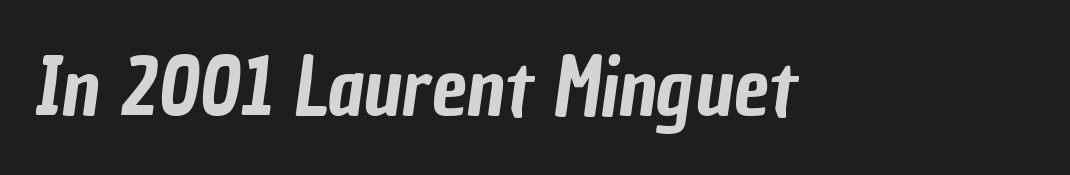
The image shows 79 px condensed sans-serif type; set normal letter spacing, not underlined; low stroke contrast and a medium x-height.
